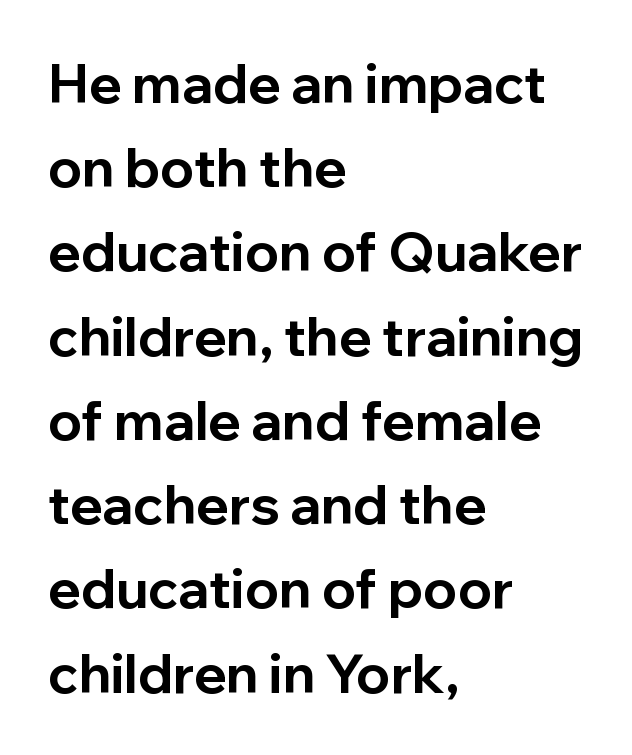
The image shows 54 px bold sans-serif type, upright; set left-aligned, normal line spacing (1.56x), normal letter spacing, not underlined; low stroke contrast and a medium x-height.
